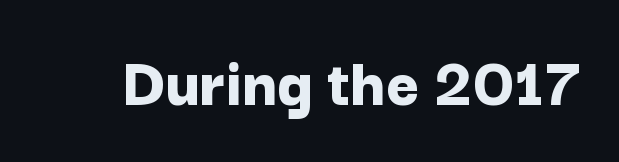
The axis of the letterforms is exactly vertical. Default kerning and tracking; the words read as compact shapes. The typeface chosen for these lines omits serifs. Emphasis by weight is at full strength: bold.
